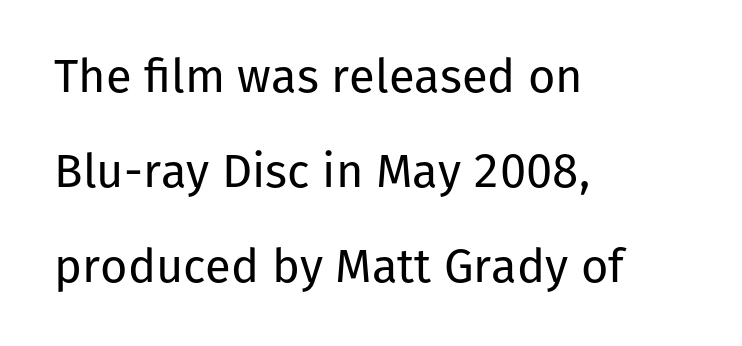
{"serif": "no", "italic": "no", "bold": "no", "weight": "regular", "width": "normal", "stroke_contrast": "low", "x_height": "medium", "monospaced": "no", "underline": "no", "align": "left", "line_spacing": "loose", "line_spacing_ratio": 2.02, "letter_spacing": "normal", "letter_spacing_em": 0.0, "glyph_px": 47}
